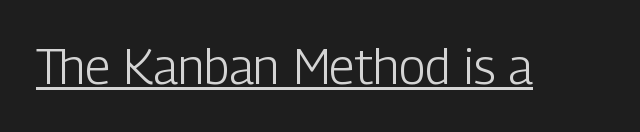
The image shows 49 px light, condensed sans-serif type, upright; set normal letter spacing, underlined; low stroke contrast and a medium x-height.
